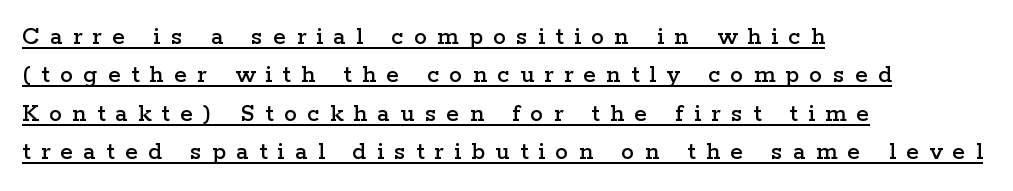
The specimen reads as upright at a glance. Does extra space separate the letters? Yes, quite a lot of it. The block of text has a typical density, with ordinary space between rows. Left-aligned paragraph, ragged on the right. A typographer would call this underscored text.
